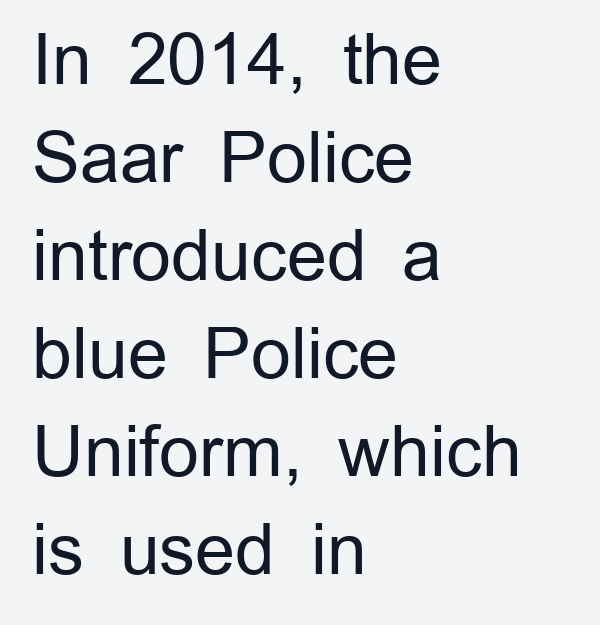
{"serif": "no", "italic": "no", "bold": "no", "weight": "regular", "width": "normal", "stroke_contrast": "low", "x_height": "medium", "monospaced": "no", "underline": "no", "align": "left", "line_spacing": "normal", "line_spacing_ratio": 1.4, "letter_spacing": "normal", "letter_spacing_em": 0.0, "glyph_px": 70}
